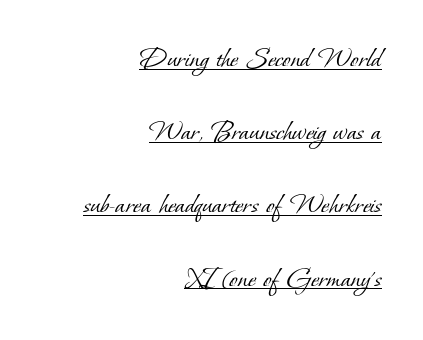
Type style note: has serifs. No letter is thick-stroked: the sample isn't bold. Whoever set this chose breathing room over compactness in the vertical rhythm. All the whitespace from short lines collects on the left.
